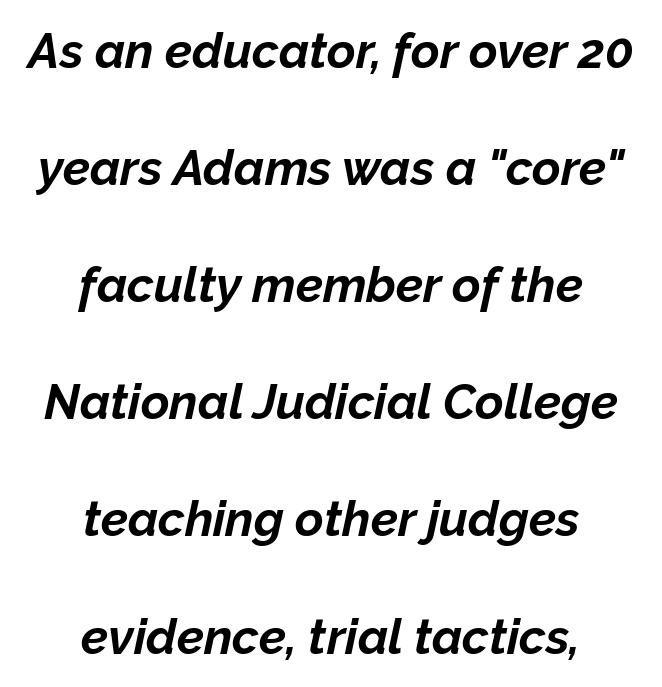
The image shows 49 px bold type, italic (leaning right); set centered, loose line spacing (2.39x), normal letter spacing, not underlined; low stroke contrast and a medium x-height.
